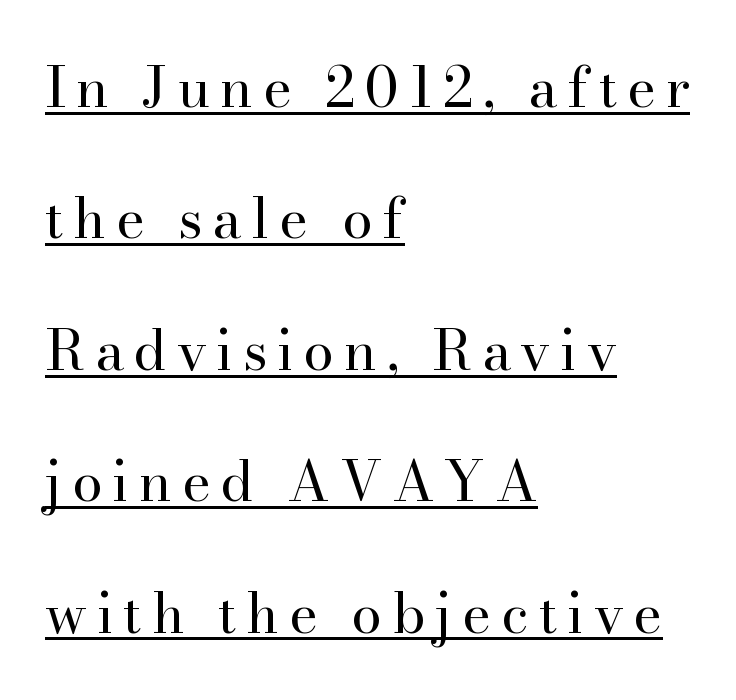
Q: Is the text bold? A: No.
Q: Is the text italic (slanted)? A: No, it is upright.
Q: Is the typeface a serif or a sans-serif typeface? A: Serif.
Q: Is the text underlined? A: Yes.
Q: How is the paragraph aligned? A: Left-aligned.
Q: Is the spacing between lines tight, normal or loose? A: Loose.
Q: Width (condensed, normal, or wide)? A: Normal.
Q: Stroke contrast? A: High.
Q: x-height? A: Small.
Q: Monospaced? A: No.
